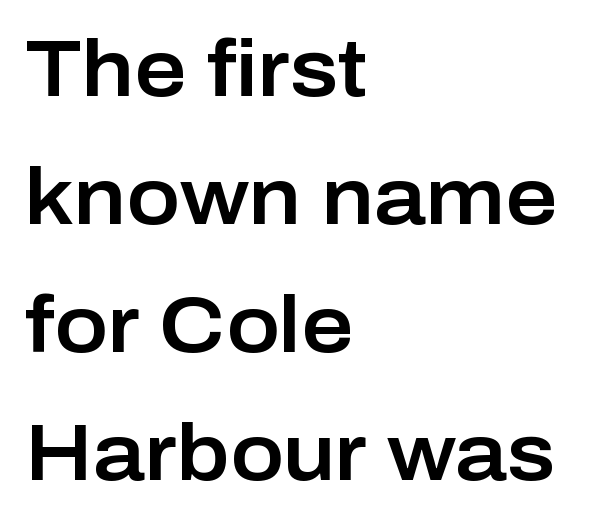
Q: Is the text italic (slanted)? A: No, it is upright.
Q: Is the typeface a serif or a sans-serif typeface? A: Sans-serif.
Q: Is the text underlined? A: No.
Q: How is the paragraph aligned? A: Left-aligned.
Q: Is the spacing between letters normal or unusually wide? A: Normal.
Q: Is the spacing between lines tight, normal or loose? A: Normal.
Q: Width (condensed, normal, or wide)? A: Normal.
Q: Stroke contrast? A: Low.
Q: x-height? A: Medium.
Q: Monospaced? A: No.
